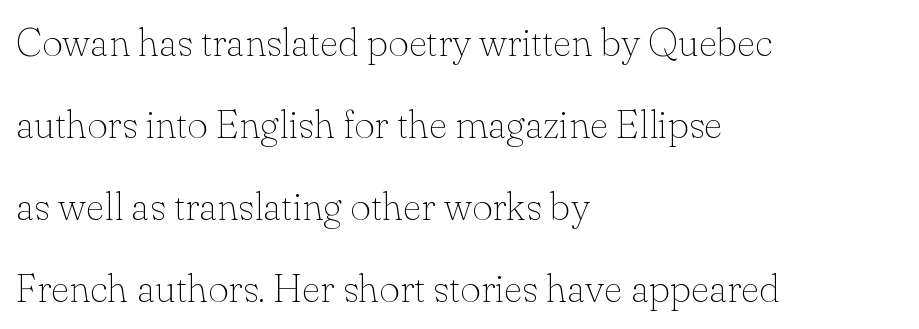
Quick note: underline off. Spacing verdict: proportional, widths tailored to each character. A typesetter would label this face a serif. Letters have the restrained weight of plain body copy at most. No italicization has been applied; the sample stays upright. Regarding leading, the lines here are spaced well apart.
